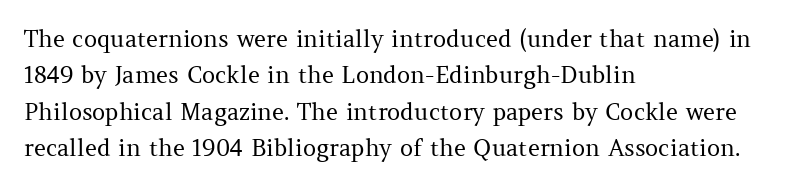
Q: Is the text bold? A: No.
Q: Is the text italic (slanted)? A: No, it is upright.
Q: Is the text underlined? A: No.
Q: How is the paragraph aligned? A: Left-aligned.
Q: Is the spacing between letters normal or unusually wide? A: Normal.
Q: Is the spacing between lines tight, normal or loose? A: Normal.
